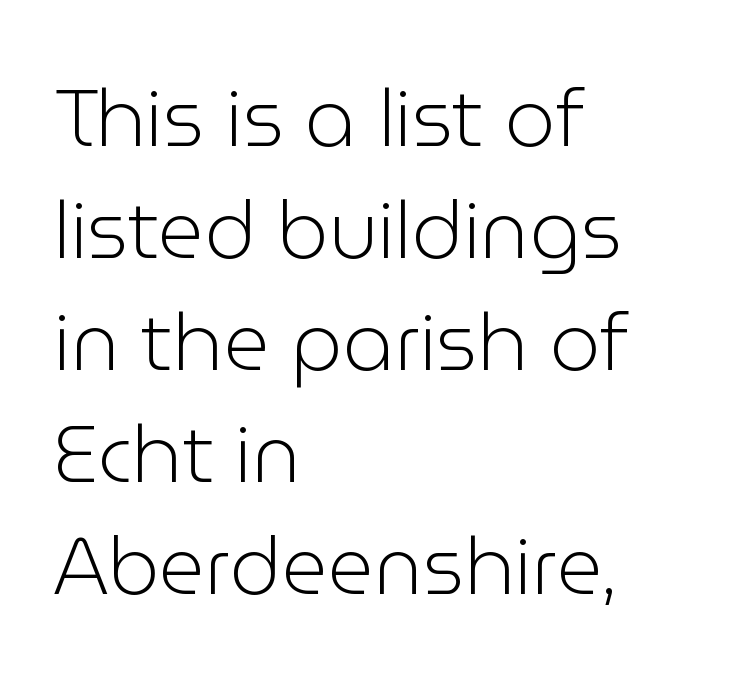
Stems here are at most as thick as an everyday book face. A sans-serif font was chosen for this passage. If you drew a line through each stem, it would be perfectly vertical. Leading: standard. The letters advance in unequal steps, a hallmark of proportional type. All the whitespace from short lines collects on the right.
